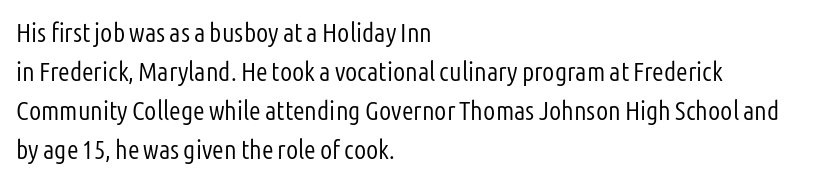
Q: Is the text bold? A: No.
Q: Is the text italic (slanted)? A: No, it is upright.
Q: Is the text underlined? A: No.
Q: How is the paragraph aligned? A: Left-aligned.
Q: Is the spacing between letters normal or unusually wide? A: Normal.
Q: Is the spacing between lines tight, normal or loose? A: Normal.
